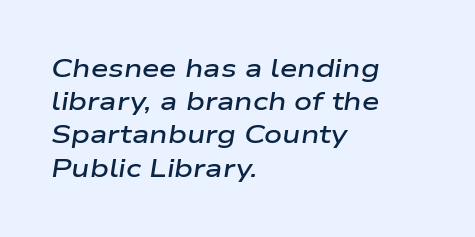
Line starts are locked; line ends wander. Typesetter's note: demi weight, one step under bold. A clean baseline with only descenders dipping below it. An italicized treatment has been applied to the whole sample.
